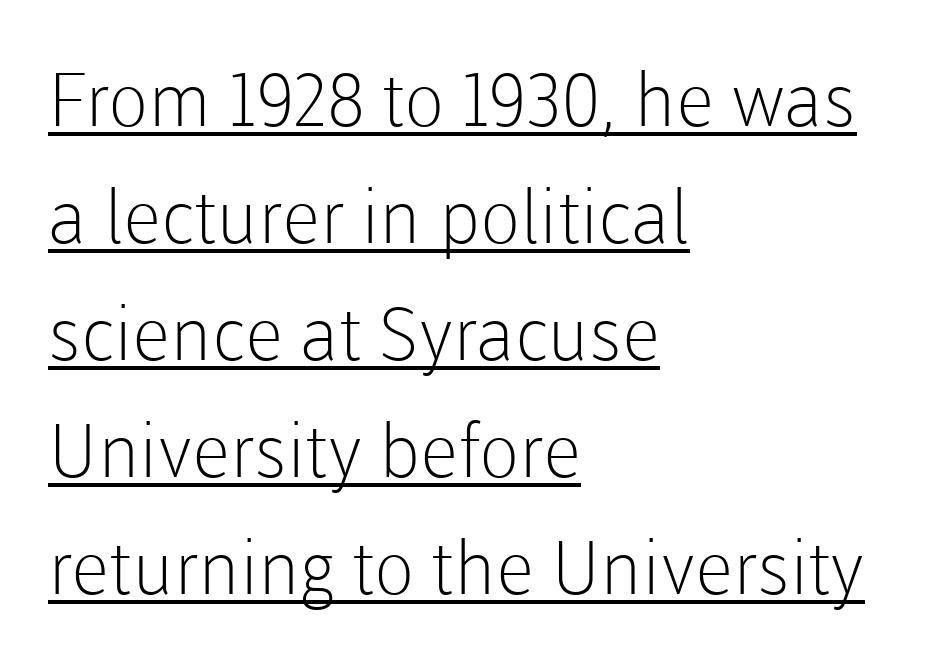
{"serif": "no", "italic": "no", "bold": "no", "weight": "light", "width": "normal", "stroke_contrast": "low", "x_height": "medium", "monospaced": "no", "underline": "yes", "align": "left", "line_spacing": "normal", "line_spacing_ratio": 1.58, "letter_spacing": "normal", "letter_spacing_em": 0.0, "glyph_px": 74}
